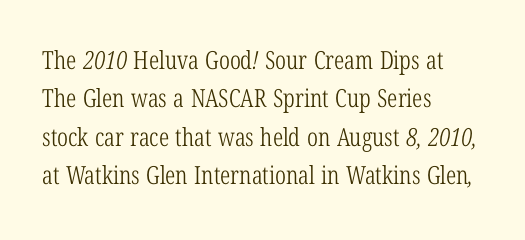
{"bold": "no", "underline": "no", "align": "left", "line_spacing": "normal", "line_spacing_ratio": 1.54, "letter_spacing": "normal", "letter_spacing_em": 0.0, "glyph_px": 25}
